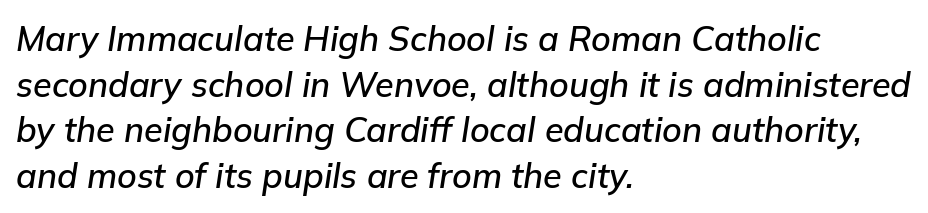
{"italic": "yes", "lean": "right", "slant_degrees": 9, "width": "normal", "stroke_contrast": "low", "x_height": "medium", "monospaced": "no", "underline": "no", "align": "left", "line_spacing": "normal", "line_spacing_ratio": 1.34, "letter_spacing": "normal", "letter_spacing_em": 0.0, "glyph_px": 34}
